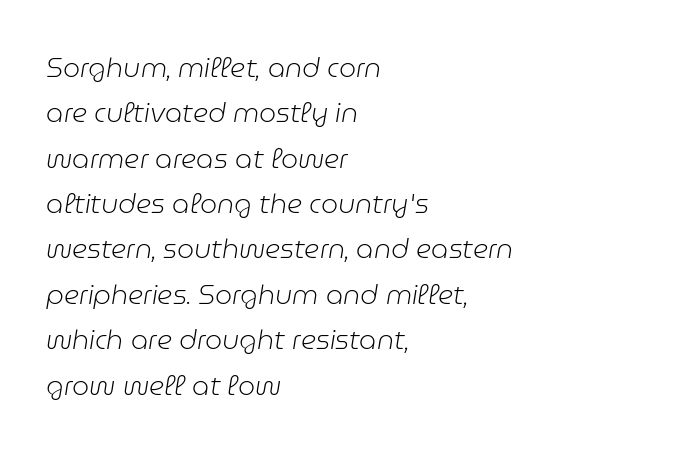
{"italic": "yes", "lean": "right", "slant_degrees": 9, "bold": "no", "underline": "no", "align": "left", "line_spacing": "normal", "line_spacing_ratio": 1.68, "letter_spacing": "normal", "letter_spacing_em": 0.0, "glyph_px": 27}
